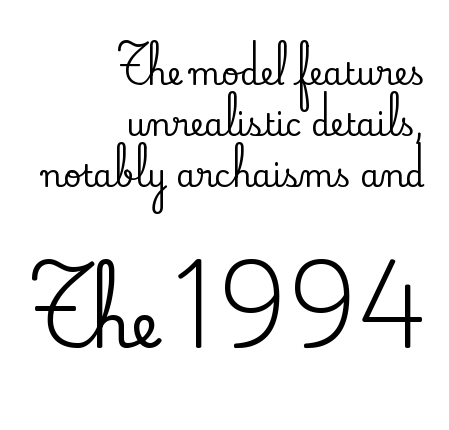
{"serif": "yes", "italic": "no", "width": "normal", "stroke_contrast": "low", "x_height": "small", "monospaced": "no", "underline": "no", "align": "right", "line_spacing": "normal", "line_spacing_ratio": 1.65, "letter_spacing": "normal", "letter_spacing_em": 0.0, "larger_block": "second", "size_ratio": 2.0, "glyph_px": 62}
